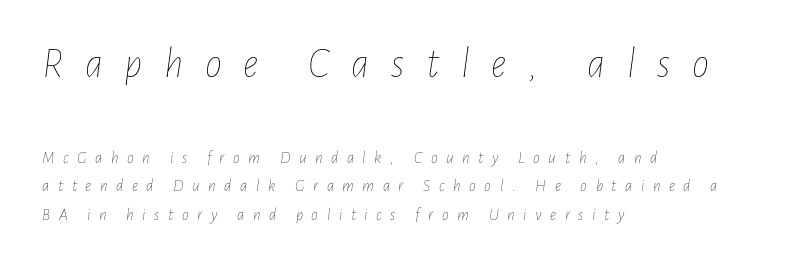
{"italic": "yes", "lean": "right", "slant_degrees": 7, "bold": "no", "weight": "thin", "width": "condensed", "stroke_contrast": "low", "x_height": "medium", "monospaced": "no", "underline": "no", "align": "left", "line_spacing": "normal", "line_spacing_ratio": 1.68, "letter_spacing": "wide", "letter_spacing_em": 0.5, "larger_block": "first", "size_ratio": 2.53, "glyph_px": 43}
